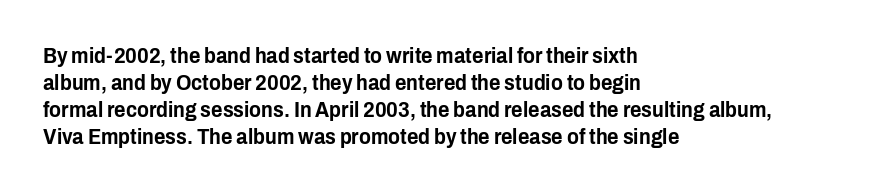
{"italic": "no", "underline": "no", "align": "left", "line_spacing_ratio": 1.23, "letter_spacing": "normal", "letter_spacing_em": 0.0, "glyph_px": 22}
